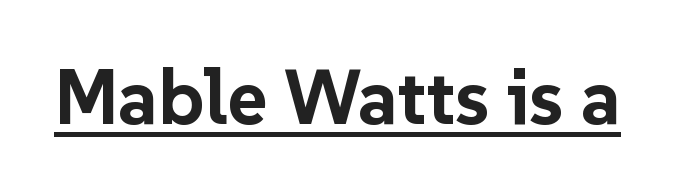
Q: Is the text bold? A: Yes.
Q: Is the text italic (slanted)? A: No, it is upright.
Q: Is the typeface a serif or a sans-serif typeface? A: Sans-serif.
Q: Is the text underlined? A: Yes.
Q: Is the spacing between letters normal or unusually wide? A: Normal.
Q: Width (condensed, normal, or wide)? A: Normal.
Q: Stroke contrast? A: Low.
Q: x-height? A: Medium.
Q: Monospaced? A: No.
